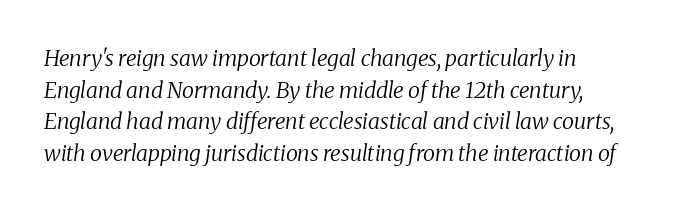
{"italic": "yes", "lean": "right", "slant_degrees": 8, "bold": "no", "underline": "no", "align": "left", "line_spacing": "normal", "line_spacing_ratio": 1.44, "letter_spacing": "normal", "letter_spacing_em": 0.0, "glyph_px": 22}
